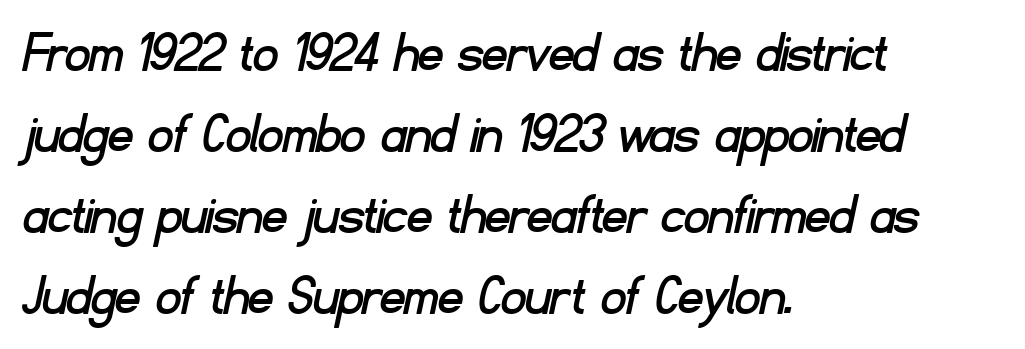
Q: Is the typeface a serif or a sans-serif typeface? A: Sans-serif.
Q: Is the text underlined? A: No.
Q: How is the paragraph aligned? A: Left-aligned.
Q: Is the spacing between letters normal or unusually wide? A: Normal.
Q: Is the spacing between lines tight, normal or loose? A: Normal.
Q: Width (condensed, normal, or wide)? A: Normal.
Q: Stroke contrast? A: Low.
Q: x-height? A: Small.
Q: Monospaced? A: No.
